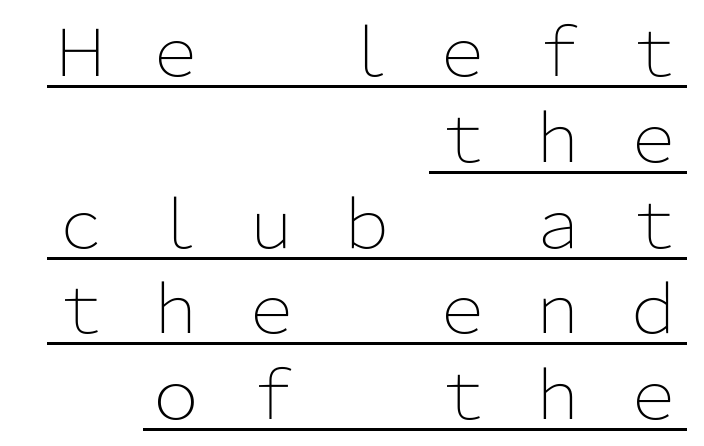
Q: Is the text bold? A: No.
Q: Is the text italic (slanted)? A: No, it is upright.
Q: Is the typeface a serif or a sans-serif typeface? A: Sans-serif.
Q: Is the text underlined? A: Yes.
Q: How is the paragraph aligned? A: Right-aligned.
Q: Is the spacing between letters normal or unusually wide? A: Unusually wide.
Q: Is the spacing between lines tight, normal or loose? A: Normal.
Q: Width (condensed, normal, or wide)? A: Normal.
Q: Stroke contrast? A: Low.
Q: x-height? A: Medium.
Q: Monospaced? A: No.
